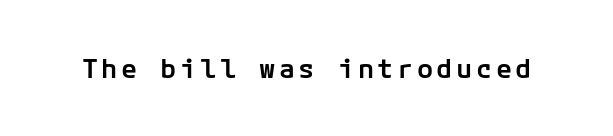
{"italic": "no", "bold": "semi", "underline": "no", "glyph_px": 27}
